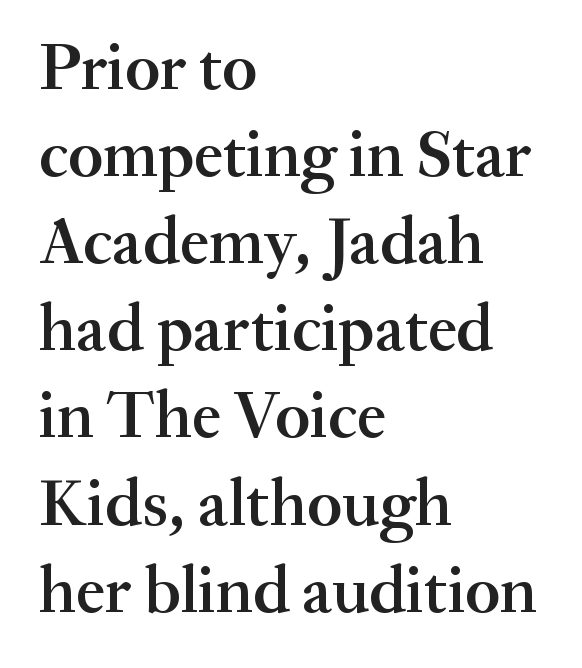
{"serif": "yes", "italic": "no", "bold": "semi", "weight": "semibold", "width": "normal", "stroke_contrast": "medium", "x_height": "small", "monospaced": "no", "underline": "no", "align": "left", "line_spacing": "normal", "line_spacing_ratio": 1.32, "letter_spacing": "normal", "letter_spacing_em": 0.0, "glyph_px": 66}
